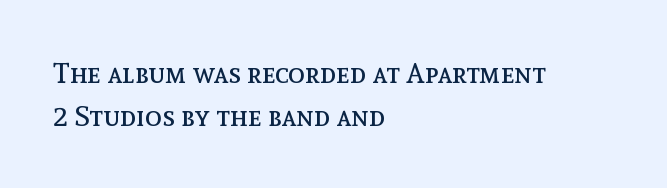
The image shows 28 px regular-weight type, upright; set left-aligned, normal line spacing (1.54x), normal letter spacing, not underlined; a medium x-height.
